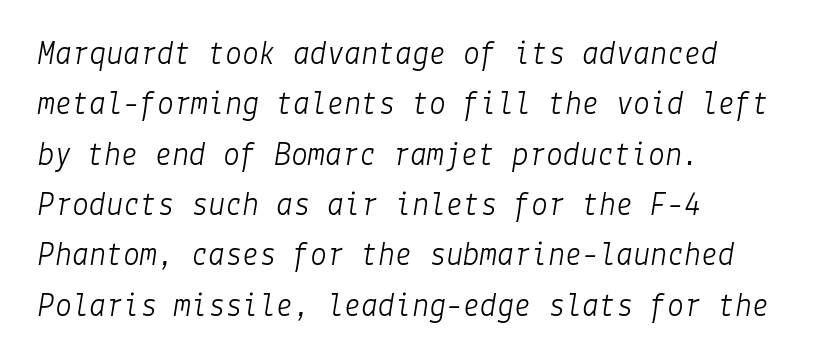
Letters have the restrained weight of plain body copy at most. Is the letter spacing exaggerated? No — it looks like the ordinary default. All the whitespace from short lines collects on the right. Line spacing here is normal. The whole block is typeset with a tilt. Quick note: underline off.
